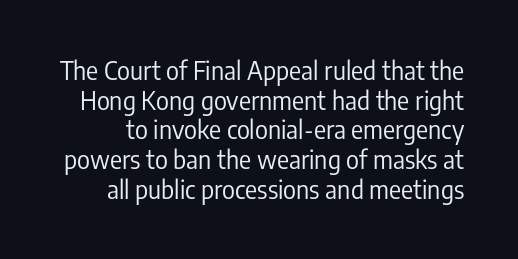
{"italic": "no", "bold": "no", "underline": "no", "line_spacing_ratio": 1.19, "letter_spacing": "normal", "letter_spacing_em": 0.0, "glyph_px": 25}
